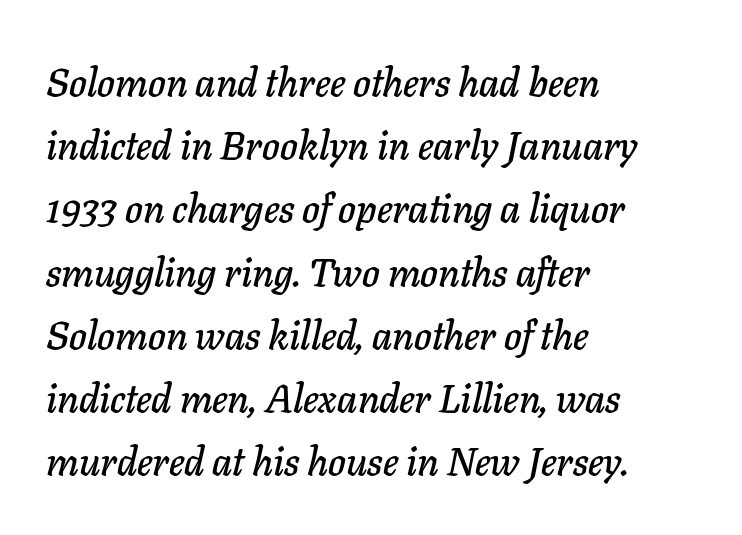
The image shows 40 px text type, italic (leaning right); set left-aligned, normal line spacing (1.58x), normal letter spacing, not underlined; low stroke contrast and a medium x-height.
